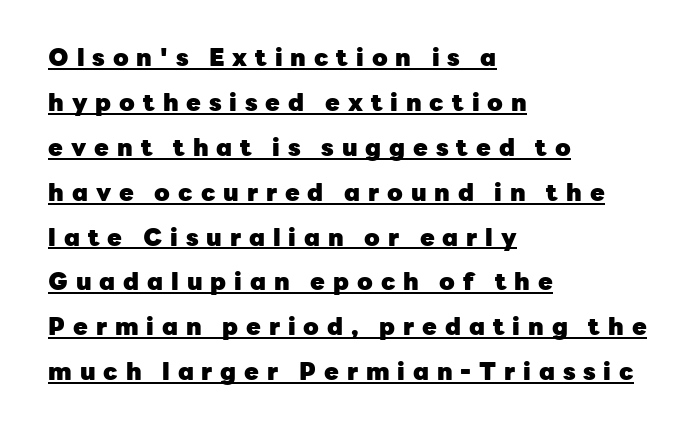
Visually the block forms a straight wall on the left and a jagged coastline on the right. This sample uses expanded letter spacing, leaving extra air between glyphs. Posture: vertical. On the weight axis this lands at bold, roughly 700.
